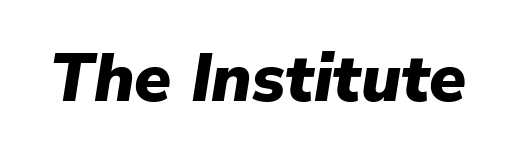
Q: Is the text bold? A: Yes.
Q: Is the text italic (slanted)? A: Yes, it leans right by about 9 degrees.
Q: Is the text underlined? A: No.
Q: Is the spacing between letters normal or unusually wide? A: Normal.
Q: Width (condensed, normal, or wide)? A: Normal.
Q: Stroke contrast? A: Low.
Q: x-height? A: Medium.
Q: Monospaced? A: No.
